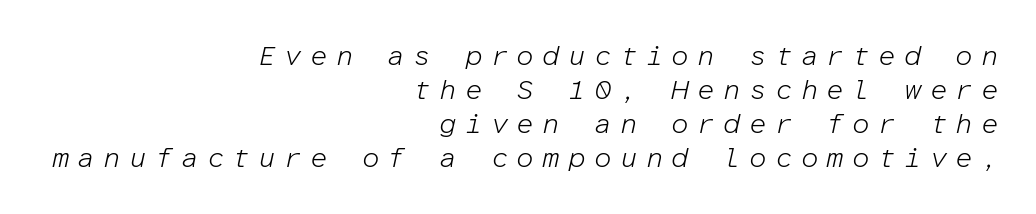
Notice how the stems are inclined rather than vertical — that's the hallmark of italics. Display-style spreading of the glyphs; the letterfit is very open. This sample has the even, mechanical cadence of fixed-width lettering. The characters are drawn with everyday or finer stroke widths. In CSS terms this would be text-align: right. The strip under each line holds only bare page.
